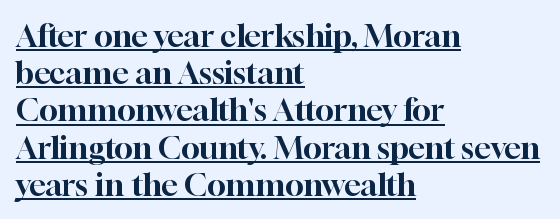
The image shows 31 px serif type, upright; set left-aligned, line spacing 1.2x, normal letter spacing, underlined; high stroke contrast and a medium x-height.
